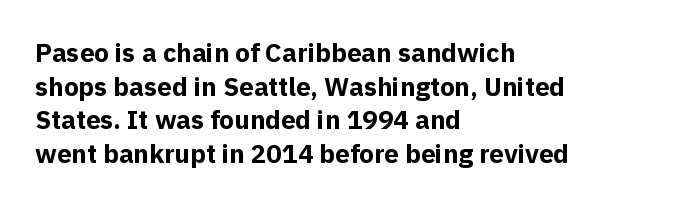
The image shows 26 px bold type, upright; set left-aligned, normal line spacing (1.29x), normal letter spacing, not underlined.
